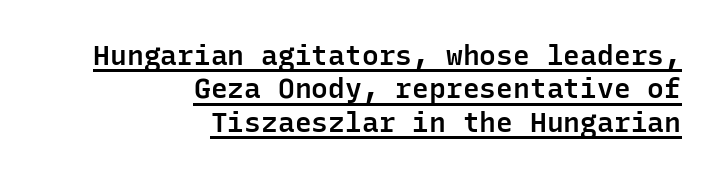
Posture: straight, roman, zero tilt. The rendering uses typewriter-style spacing with identical character cells. A flush-right, rag-left setting is used for this passage. Standard letterfit; no display-style spreading of the glyphs. Weight check: semibold — heavier than regular, not quite bold.
